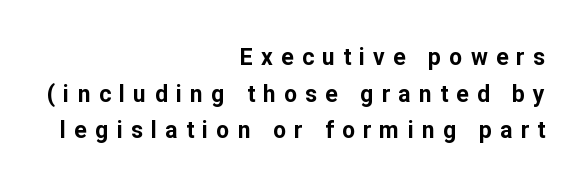
The image shows 23 px bold type, upright; set right-aligned, normal line spacing (1.59x), unusually wide letter spacing (+0.36 em), not underlined.
